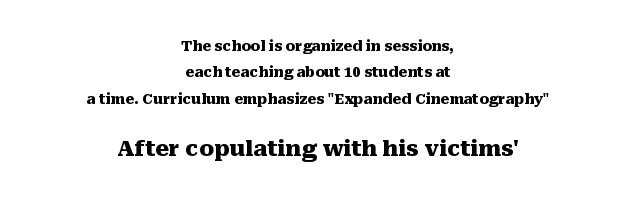
{"italic": "no", "bold": "yes", "underline": "no", "align": "center", "line_spacing_ratio": 1.88, "letter_spacing": "normal", "letter_spacing_em": 0.0, "larger_block": "second", "size_ratio": 1.57, "glyph_px": 22}
